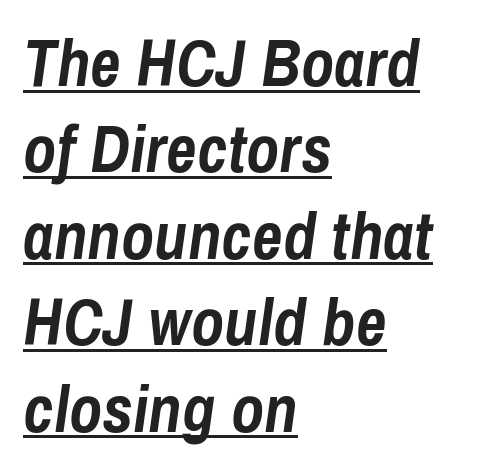
Q: Is the text bold? A: Yes.
Q: Is the text italic (slanted)? A: Yes, it leans right by about 8 degrees.
Q: Is the text underlined? A: Yes.
Q: How is the paragraph aligned? A: Left-aligned.
Q: Is the spacing between letters normal or unusually wide? A: Normal.
Q: Is the spacing between lines tight, normal or loose? A: Normal.
Q: Width (condensed, normal, or wide)? A: Condensed.
Q: Stroke contrast? A: Low.
Q: x-height? A: Medium.
Q: Monospaced? A: No.
